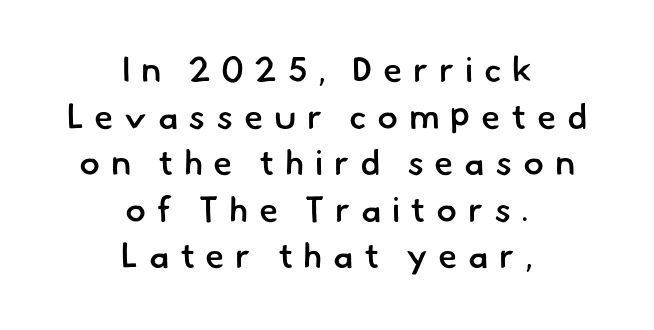
The passage shown is typed in a proportional face where columns would drift. You could only call the tracking loose — the letters float apart. Examine the stroke ends and you'll find no serifs. Vertical spacing — default. How heavy is the stroke? Medium-heavy — a semibold, shy of bold.
